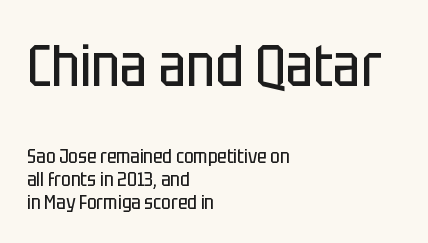
A typesetter would call this proportional, since set widths differ per character. The face used here is rendered with its standard letterfit. Caption: face not bold, strokes unweighted. Left-aligned paragraph, ragged on the right. This is sans-serif lettering, the kind often seen on screens and signage.
